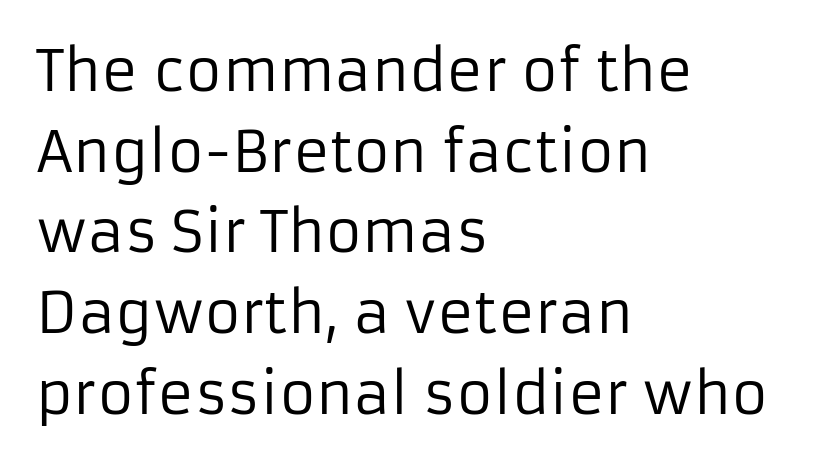
Q: Is the text bold? A: No.
Q: Is the text italic (slanted)? A: No, it is upright.
Q: Is the typeface a serif or a sans-serif typeface? A: Sans-serif.
Q: Is the text underlined? A: No.
Q: How is the paragraph aligned? A: Left-aligned.
Q: Is the spacing between letters normal or unusually wide? A: Normal.
Q: Is the spacing between lines tight, normal or loose? A: Normal.
Q: Width (condensed, normal, or wide)? A: Normal.
Q: Stroke contrast? A: Low.
Q: x-height? A: Medium.
Q: Monospaced? A: No.
